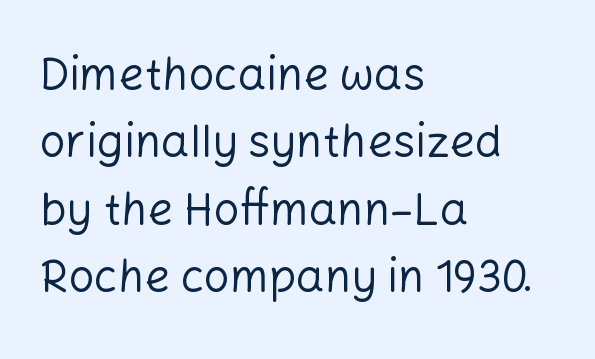
The image shows 45 px regular-weight sans-serif type, upright; set left-aligned, normal line spacing (1.5x), normal letter spacing, not underlined; low stroke contrast and a medium x-height.
